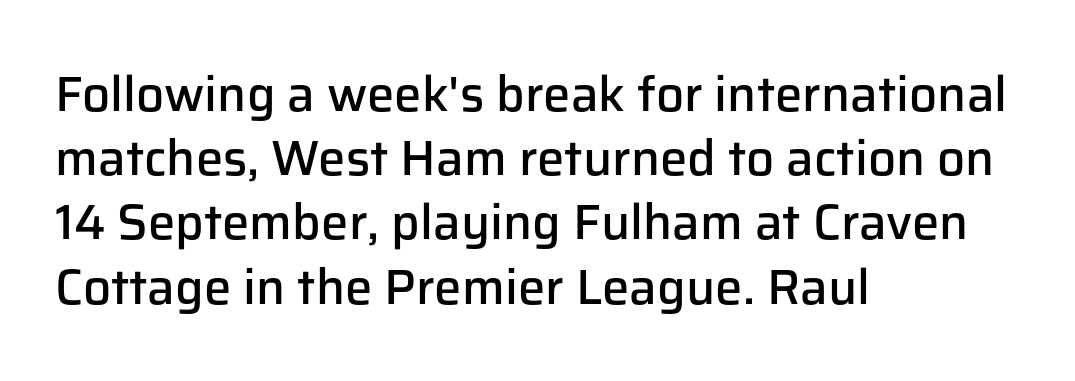
Q: Is the text bold? A: Semi-bold.
Q: Is the text italic (slanted)? A: No, it is upright.
Q: Is the typeface a serif or a sans-serif typeface? A: Sans-serif.
Q: Is the text underlined? A: No.
Q: How is the paragraph aligned? A: Left-aligned.
Q: Is the spacing between letters normal or unusually wide? A: Normal.
Q: Is the spacing between lines tight, normal or loose? A: Normal.
Q: Width (condensed, normal, or wide)? A: Normal.
Q: Stroke contrast? A: Low.
Q: x-height? A: Medium.
Q: Monospaced? A: No.
